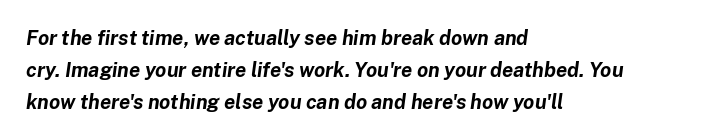
Q: Is the text bold? A: Yes.
Q: Is the text italic (slanted)? A: Yes, it leans right by about 8 degrees.
Q: Is the text underlined? A: No.
Q: How is the paragraph aligned? A: Left-aligned.
Q: Is the spacing between letters normal or unusually wide? A: Normal.
Q: Is the spacing between lines tight, normal or loose? A: Normal.
